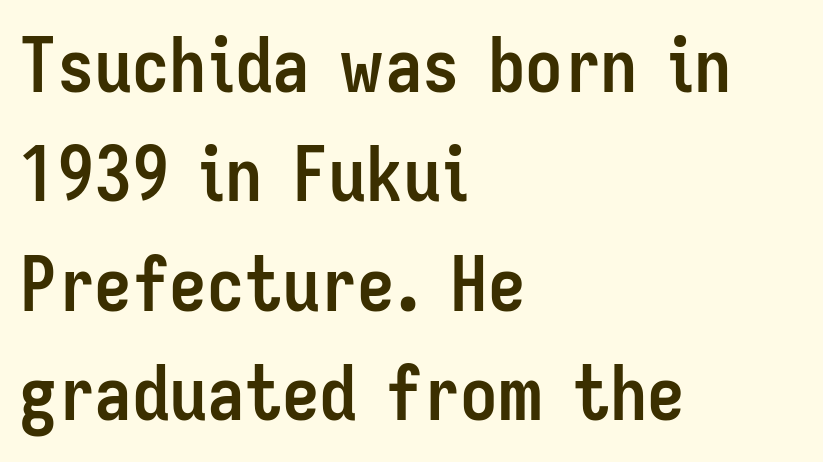
Note the varied advance widths — an 'i' is clearly narrower than an 'm'. Upright lettering throughout. The area under the type is left untouched. In CSS terms this would be text-align: left. Notice how descenders clear the ascenders below comfortably — that's standard leading. Examine the stroke ends and you'll find no serifs.
